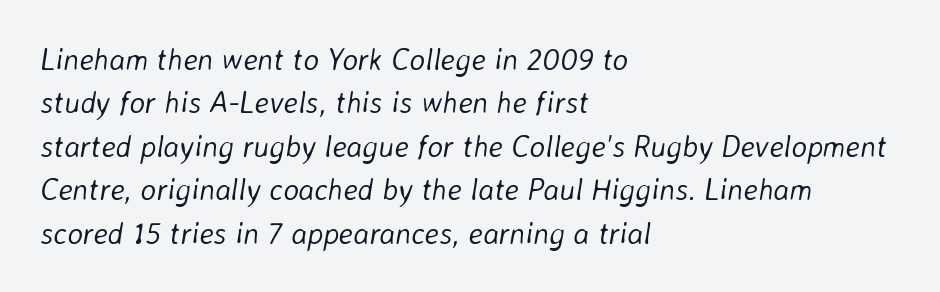
The image shows 30 px light type, italic (leaning right); set left-aligned, normal line spacing (1.45x), normal letter spacing, not underlined; low stroke contrast and a medium x-height.
